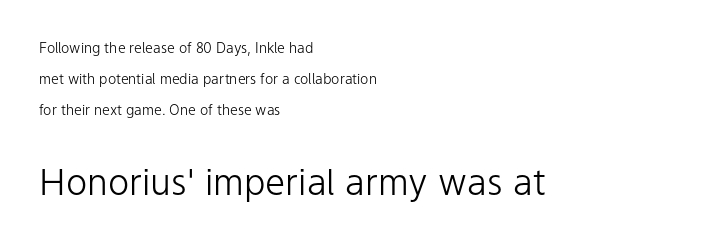
Q: Is the text bold? A: No.
Q: Is the text italic (slanted)? A: No, it is upright.
Q: Is the typeface a serif or a sans-serif typeface? A: Sans-serif.
Q: Is the text underlined? A: No.
Q: How is the paragraph aligned? A: Left-aligned.
Q: Is the spacing between letters normal or unusually wide? A: Normal.
Q: Is the spacing between lines tight, normal or loose? A: Loose.
Q: Which block of text is set in a larger size, the first (top) or the second (bottom)? A: The second (bottom) one.
Q: Width (condensed, normal, or wide)? A: Normal.
Q: Stroke contrast? A: Low.
Q: x-height? A: Medium.
Q: Monospaced? A: No.
